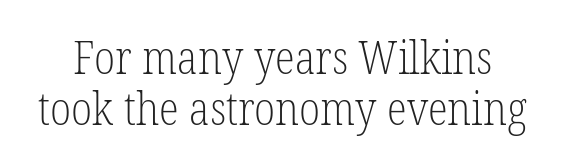
The image shows 46 px light, condensed serif type, upright; set tight line spacing (1.11x), normal letter spacing, not underlined; low stroke contrast and a medium x-height.
